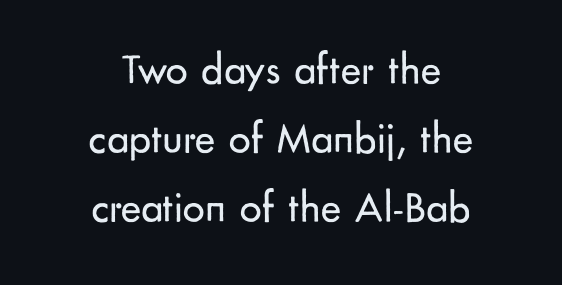
The specimen reads as upright at a glance. This reads as an unemphasized weight, regular at the heaviest. How are the letters spaced? Ordinarily, with no added tracking. The rendering uses a moderate line-height, typical for paragraphs. You could not count columns in this text — the font is proportionally spaced.
